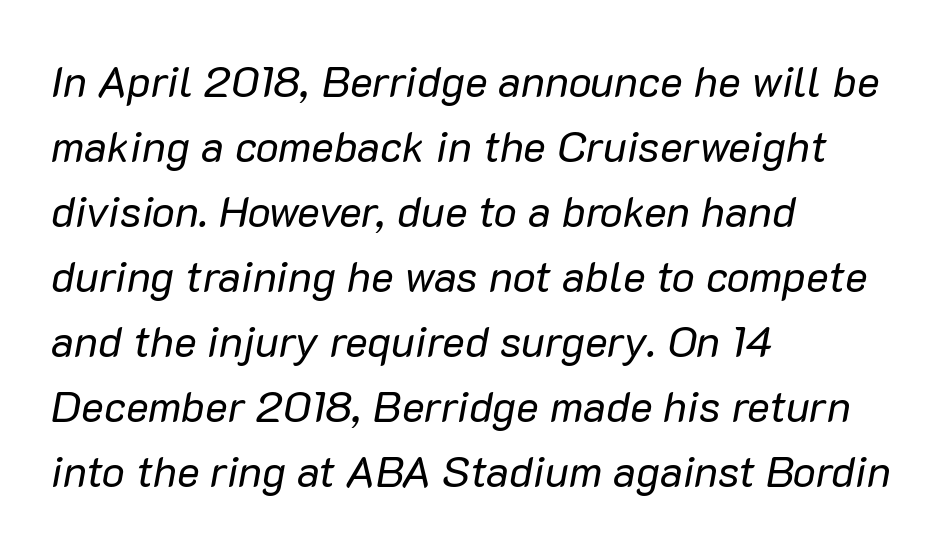
A light-to-regular cut is what we see here. One-word summary of the alignment: left. These lines are rendered in a variable-pitch font. Caption: standard tracking, unaltered.
